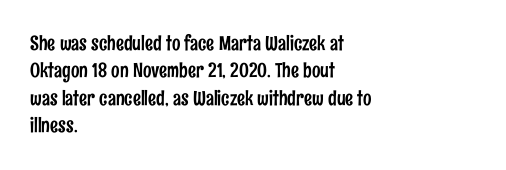
The specimen omits any rule beneath the text block's lines. The face used here is rendered with its standard letterfit. Posture: straight, roman, zero tilt. A student would call this left alignment; a typographer would say flush left, rag right. If you measured baseline to baseline, you'd find a middling distance.
